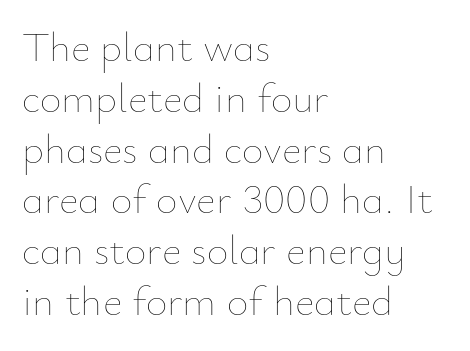
The image shows 42 px thin type, upright; set left-aligned, line spacing 1.21x, normal letter spacing, not underlined; low stroke contrast and a small x-height.
